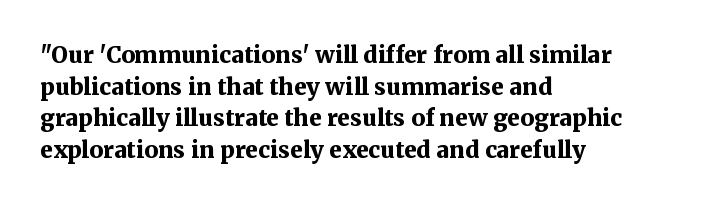
{"italic": "no", "bold": "yes", "underline": "no", "align": "left", "line_spacing": "normal", "line_spacing_ratio": 1.38, "letter_spacing": "normal", "letter_spacing_em": 0.0, "glyph_px": 23}
